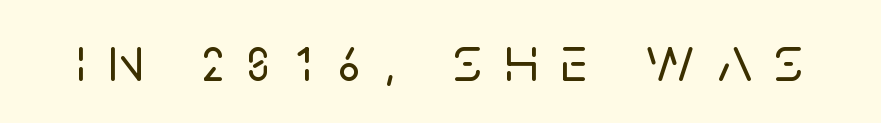
The image shows 66 px sans-serif type, upright; set unusually wide letter spacing (+0.34 em), not underlined; low stroke contrast and a large x-height.
